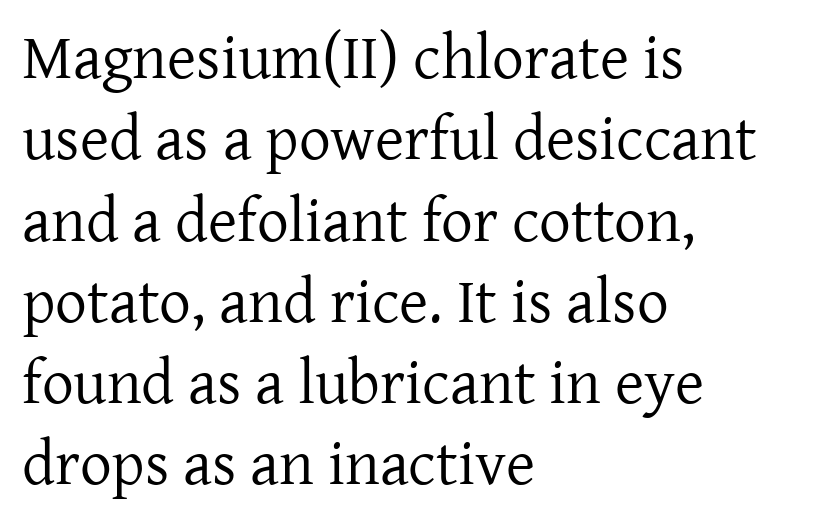
The type family on display is of the serif kind. Counters stay open thanks to moderate or lighter strokes. Lines of text with bare space underneath. What stands out about the letter spacing? Nothing — it is the standard amount.
